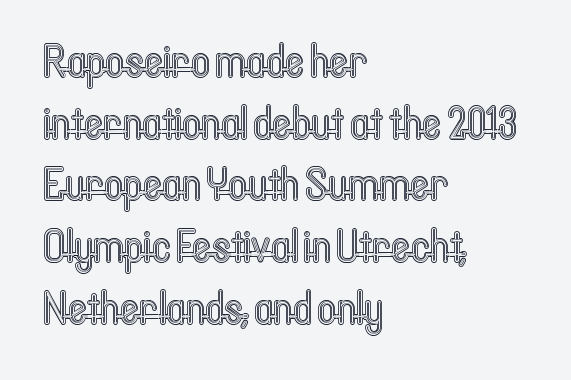
Q: Is the text italic (slanted)? A: No, it is upright.
Q: Is the text underlined? A: No.
Q: How is the paragraph aligned? A: Left-aligned.
Q: Is the spacing between letters normal or unusually wide? A: Normal.
Q: Is the spacing between lines tight, normal or loose? A: Normal.
Q: Width (condensed, normal, or wide)? A: Condensed.
Q: x-height? A: Medium.
Q: Monospaced? A: No.
